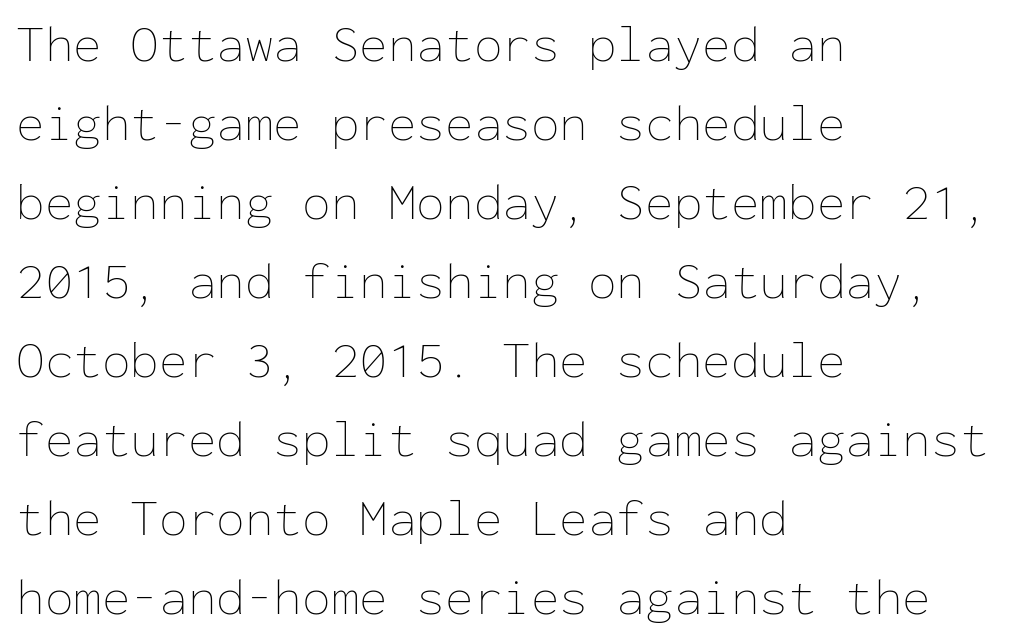
{"italic": "no", "bold": "no", "weight": "thin", "width": "normal", "stroke_contrast": "low", "x_height": "medium", "monospaced": "yes", "underline": "no", "align": "left", "line_spacing": "normal", "line_spacing_ratio": 1.52, "letter_spacing": "normal", "letter_spacing_em": 0.0, "glyph_px": 52}
